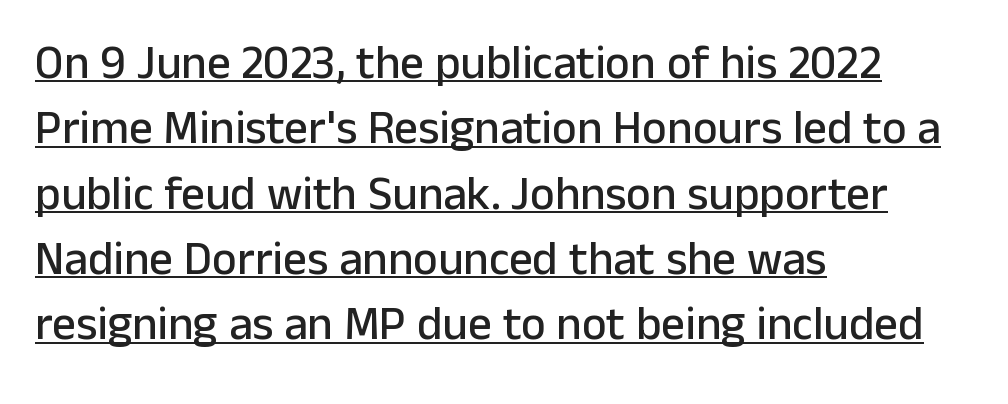
{"serif": "no", "italic": "no", "width": "normal", "stroke_contrast": "low", "x_height": "medium", "monospaced": "no", "underline": "yes", "align": "left", "line_spacing": "normal", "line_spacing_ratio": 1.39, "letter_spacing": "normal", "letter_spacing_em": 0.0, "glyph_px": 47}
